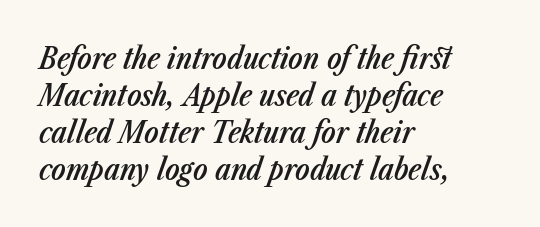
{"italic": "yes", "lean": "right", "slant_degrees": 23, "bold": "semi", "weight": "semibold", "width": "condensed", "stroke_contrast": "low", "x_height": "medium", "monospaced": "no", "underline": "no", "align": "left", "line_spacing_ratio": 1.23, "letter_spacing": "normal", "letter_spacing_em": 0.0, "glyph_px": 30}
